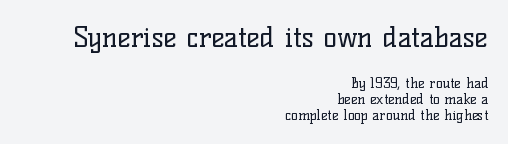
Q: Is the text bold? A: No.
Q: Is the text italic (slanted)? A: No, it is upright.
Q: Is the typeface a serif or a sans-serif typeface? A: Serif.
Q: Is the text underlined? A: No.
Q: How is the paragraph aligned? A: Right-aligned.
Q: Is the spacing between letters normal or unusually wide? A: Normal.
Q: Is the spacing between lines tight, normal or loose? A: Tight.
Q: Which block of text is set in a larger size, the first (top) or the second (bottom)? A: The first (top) one.
Q: Width (condensed, normal, or wide)? A: Normal.
Q: Stroke contrast? A: Low.
Q: x-height? A: Medium.
Q: Monospaced? A: No.
